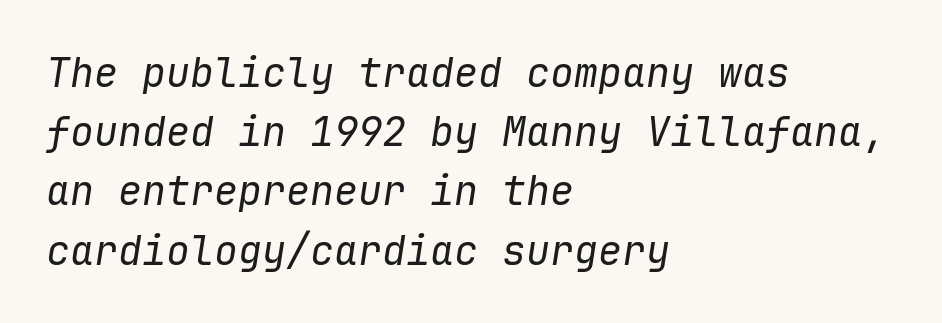
The image shows 40 px regular-weight type, italic (leaning right), monospaced; set left-aligned, normal line spacing (1.48x), normal letter spacing, not underlined; low stroke contrast and a medium x-height.
